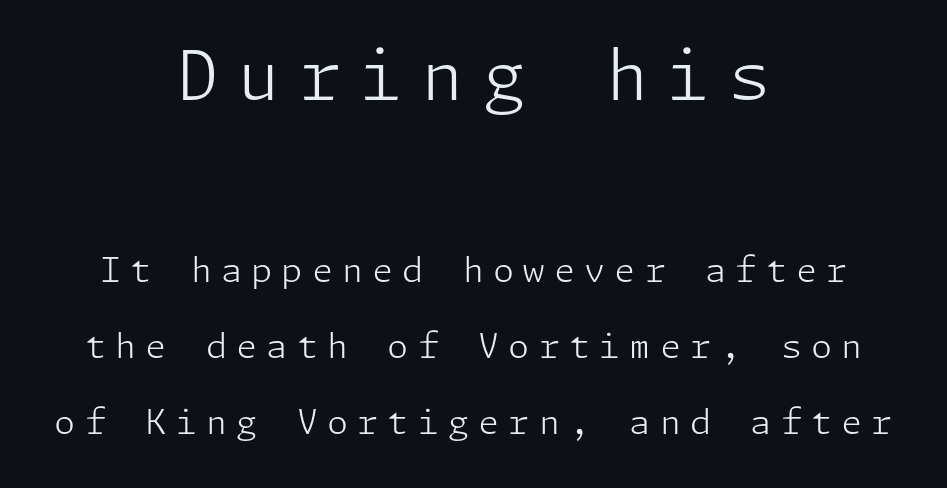
Stems here are at most as thick as an everyday book face. A clean baseline with only descenders dipping below it. Which chunk is bigger? The first one — the top block dwarfs the bottom. The leading is generous, giving the passage an open texture. The letters are spread apart with noticeably loose tracking.
